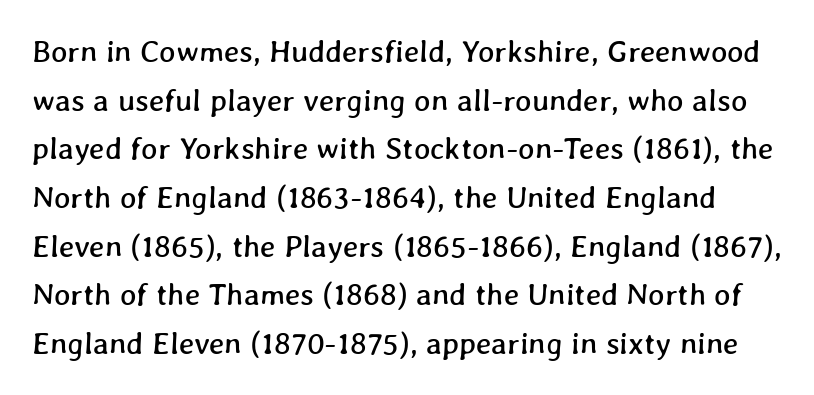
{"width": "normal", "stroke_contrast": "low", "x_height": "medium", "monospaced": "no", "underline": "no", "line_spacing": "normal", "line_spacing_ratio": 1.57, "letter_spacing": "normal", "letter_spacing_em": 0.0, "glyph_px": 31}
